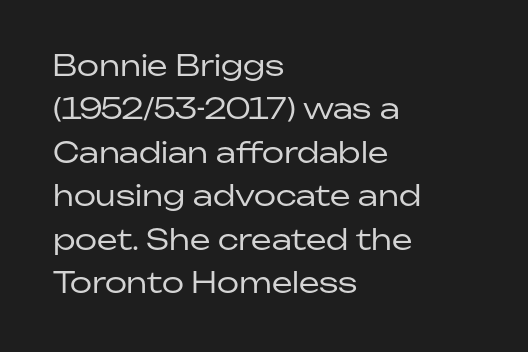
Q: Is the text bold? A: No.
Q: Is the text italic (slanted)? A: No, it is upright.
Q: Is the typeface a serif or a sans-serif typeface? A: Sans-serif.
Q: Is the text underlined? A: No.
Q: How is the paragraph aligned? A: Left-aligned.
Q: Is the spacing between letters normal or unusually wide? A: Normal.
Q: Is the spacing between lines tight, normal or loose? A: Normal.
Q: Width (condensed, normal, or wide)? A: Normal.
Q: Stroke contrast? A: Low.
Q: x-height? A: Medium.
Q: Monospaced? A: No.
